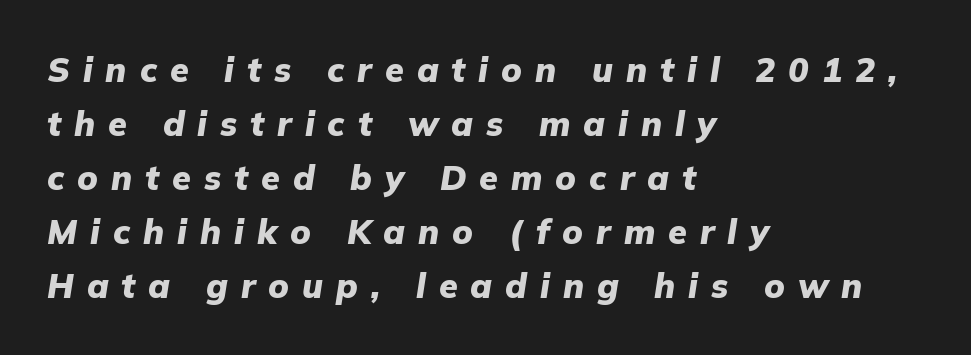
Characters follow at a spacing far wider than the type designer built in. Summary of weight: heavy, a full bold. Character widths vary here, with narrow letters taking less room than wide ones. Any mark beneath the type? The region is blank. The space between consecutive lines is moderate. Left-aligned paragraph, ragged on the right.
